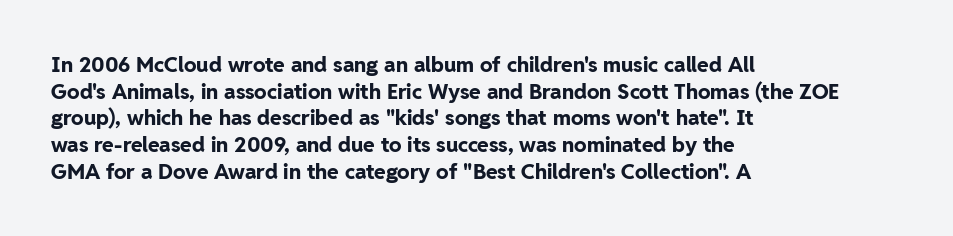
Honestly, the row spacing looks completely unremarkable. Posture: upright roman. Plenty of ink on the page — the face is bold. Typeset ragged right — the left edge is the straight one.
